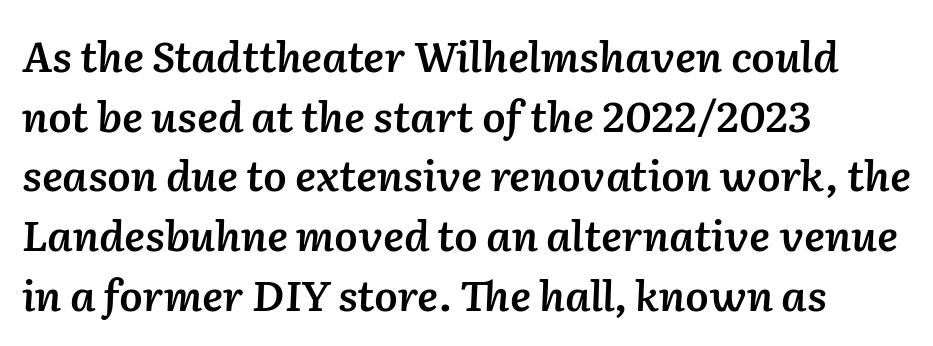
Q: Is the text bold? A: Semi-bold.
Q: Is the text italic (slanted)? A: Yes, it leans right by about 2 degrees.
Q: Is the text underlined? A: No.
Q: How is the paragraph aligned? A: Left-aligned.
Q: Is the spacing between letters normal or unusually wide? A: Normal.
Q: Is the spacing between lines tight, normal or loose? A: Normal.
Q: Width (condensed, normal, or wide)? A: Normal.
Q: Stroke contrast? A: Low.
Q: x-height? A: Medium.
Q: Monospaced? A: No.
